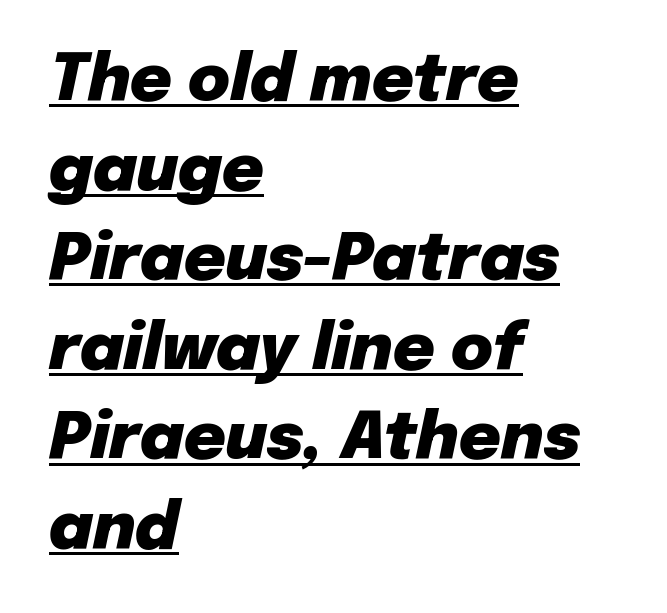
The image shows 64 px heavy type, italic (leaning right); set left-aligned, normal line spacing (1.4x), normal letter spacing, underlined; low stroke contrast and a medium x-height.
